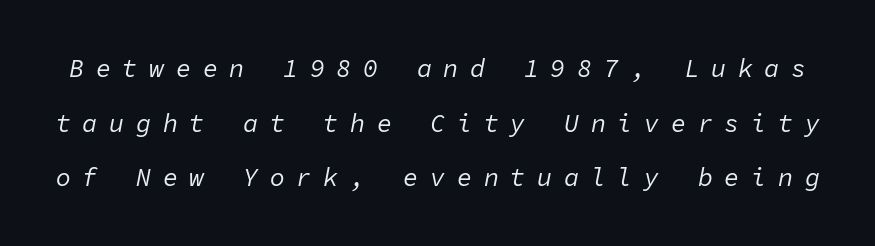
Caption: face not bold, strokes unweighted. Bare-footed words on every line. Does the leading feel generous? Absolutely, it's lavish. Tracking here is generous; glyphs stand well apart from one another. Italic? Definitely — the glyphs are oblique.
